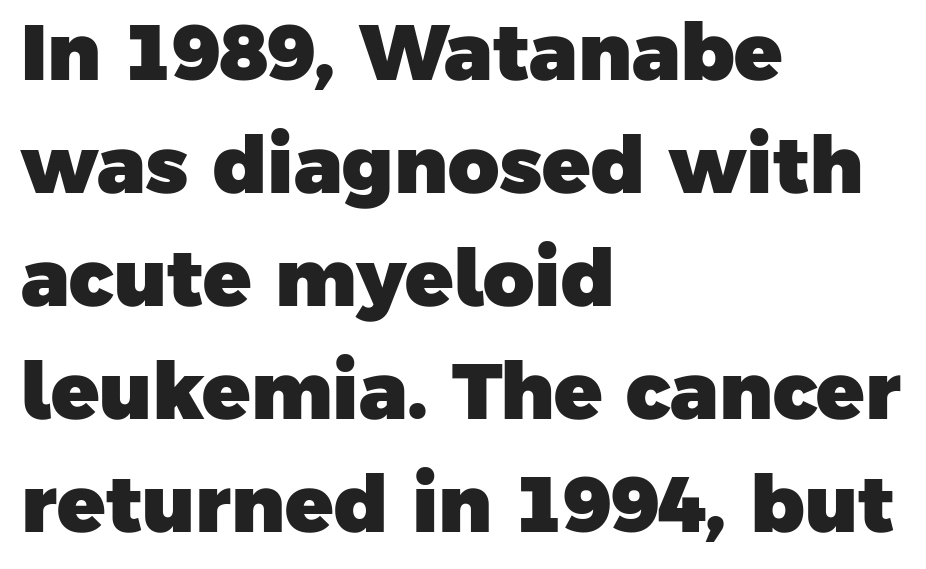
The image shows 79 px heavy sans-serif type; set left-aligned, normal line spacing (1.43x), normal letter spacing, not underlined; low stroke contrast and a medium x-height.
